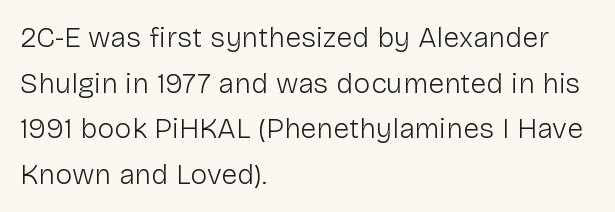
The image shows 29 px light sans-serif type, upright; set left-aligned, normal line spacing (1.57x), normal letter spacing, not underlined; low stroke contrast and a medium x-height.
